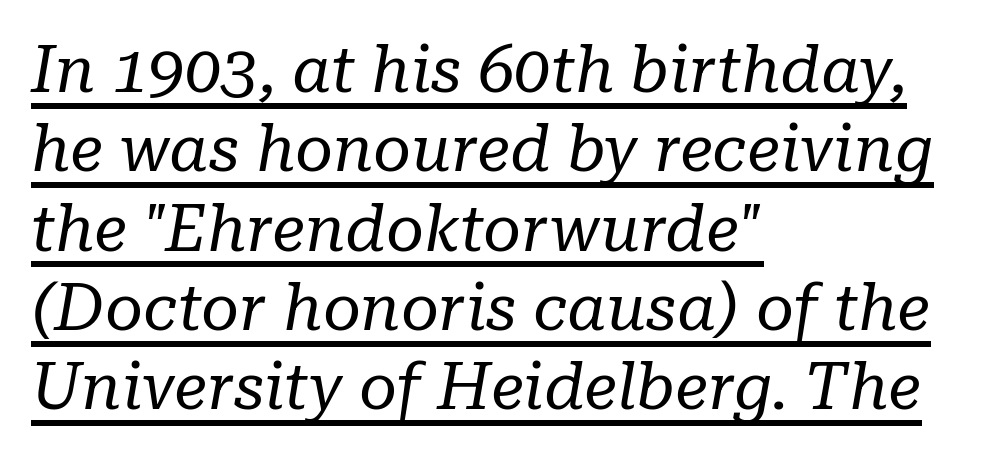
Q: Is the text bold? A: No.
Q: Is the text italic (slanted)? A: Yes, it leans right by about 10 degrees.
Q: Is the typeface a serif or a sans-serif typeface? A: Serif.
Q: Is the text underlined? A: Yes.
Q: How is the paragraph aligned? A: Left-aligned.
Q: Is the spacing between letters normal or unusually wide? A: Normal.
Q: Width (condensed, normal, or wide)? A: Normal.
Q: Stroke contrast? A: Low.
Q: x-height? A: Medium.
Q: Monospaced? A: No.
